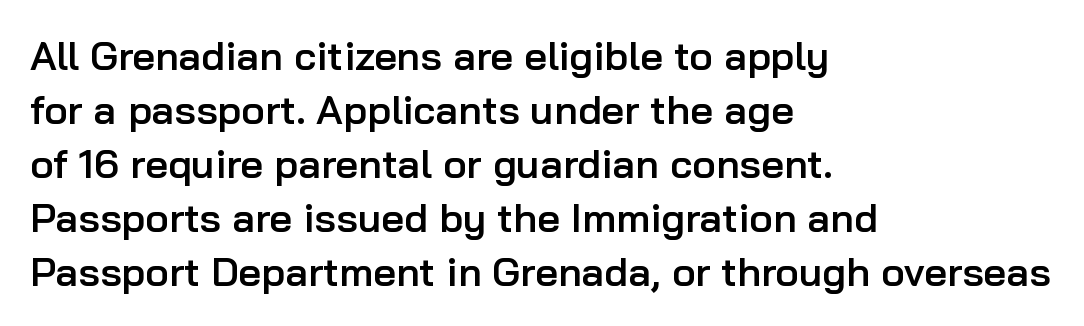
The image shows 40 px semibold sans-serif type, upright; set left-aligned, normal line spacing (1.35x), normal letter spacing, not underlined; low stroke contrast and a medium x-height.
